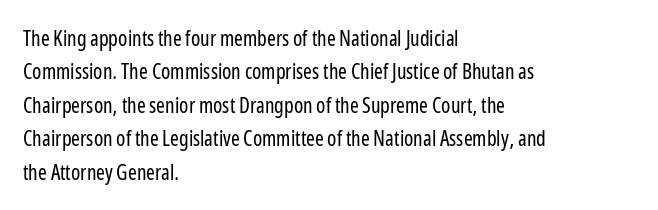
{"italic": "no", "bold": "no", "underline": "no", "align": "left", "line_spacing": "normal", "line_spacing_ratio": 1.59, "letter_spacing": "normal", "letter_spacing_em": 0.0, "glyph_px": 21}
